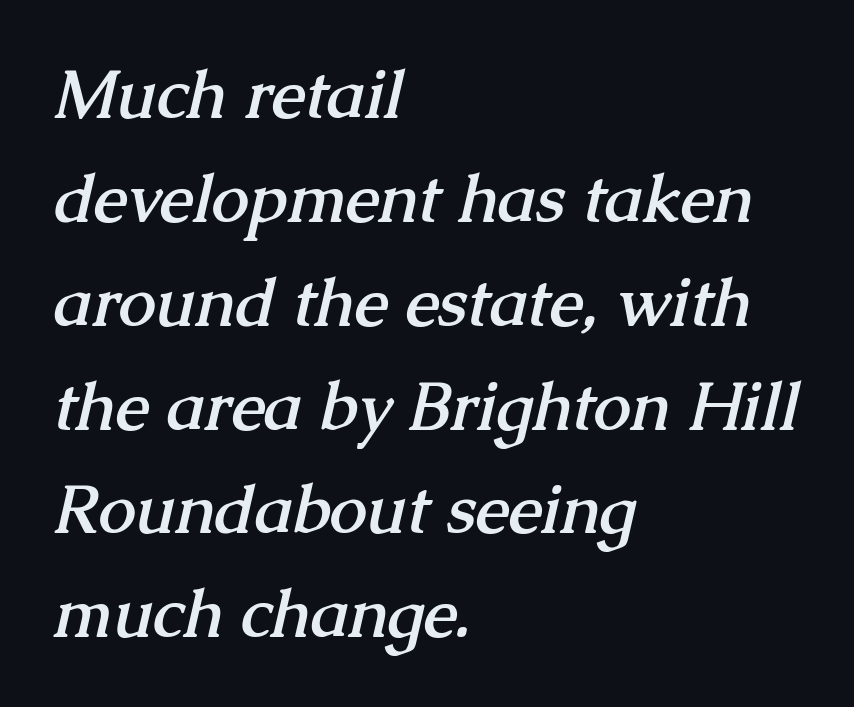
Q: Is the text bold? A: Yes.
Q: Is the typeface a serif or a sans-serif typeface? A: Serif.
Q: Is the text underlined? A: No.
Q: How is the paragraph aligned? A: Left-aligned.
Q: Is the spacing between letters normal or unusually wide? A: Normal.
Q: Is the spacing between lines tight, normal or loose? A: Normal.
Q: Width (condensed, normal, or wide)? A: Normal.
Q: Stroke contrast? A: Medium.
Q: x-height? A: Medium.
Q: Monospaced? A: No.
